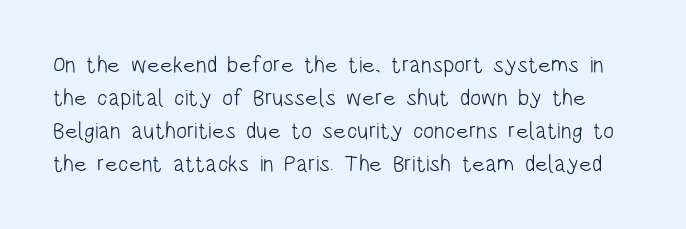
The image shows 23 px text type, upright; set normal line spacing (1.43x), normal letter spacing, not underlined.
